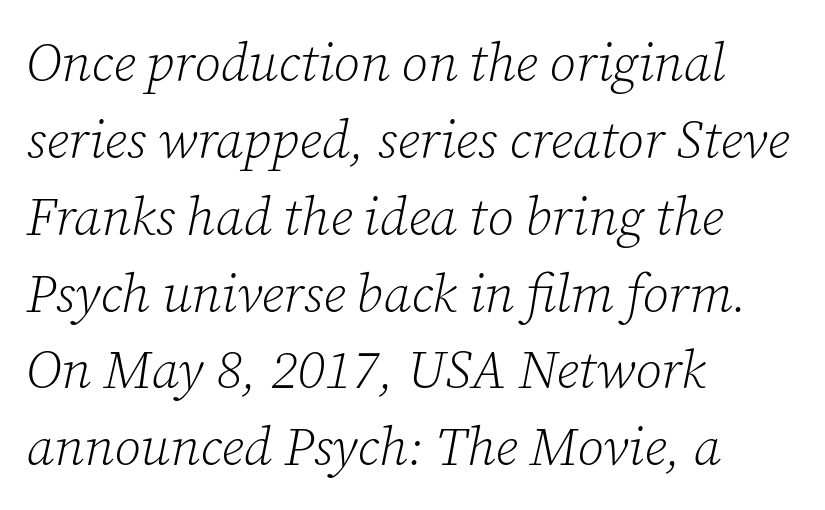
The image shows 53 px light serif type, italic (leaning right); set left-aligned, normal line spacing (1.45x), normal letter spacing, not underlined; low stroke contrast and a medium x-height.
